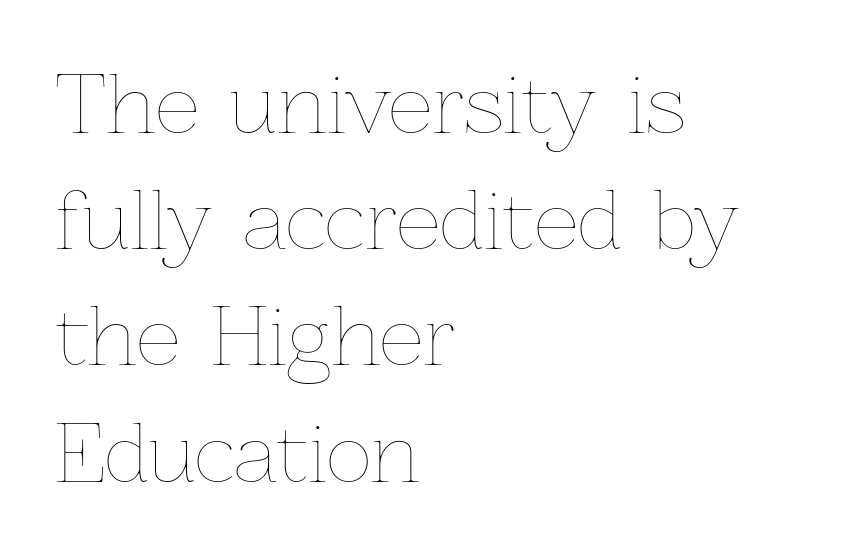
The image shows 78 px thin type, upright; set left-aligned, normal line spacing (1.49x), normal letter spacing, not underlined; low stroke contrast and a medium x-height.
